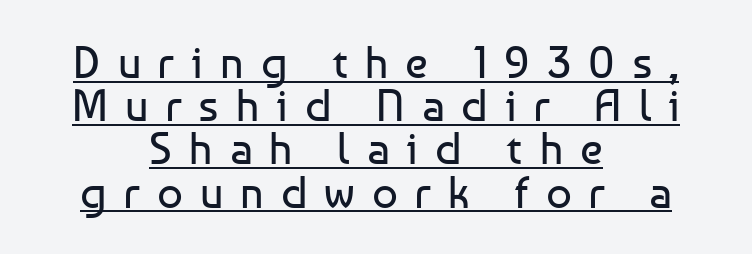
The image shows 45 px regular-weight sans-serif type, upright; set centered, tight line spacing (0.96x), unusually wide letter spacing (+0.38 em), underlined; low stroke contrast and a medium x-height.
